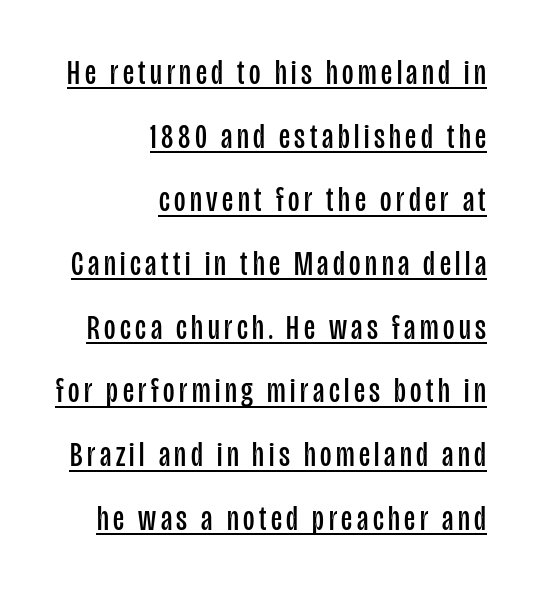
The image shows 35 px regular-weight, condensed sans-serif type, upright; set right-aligned, line spacing 1.82x, underlined; low stroke contrast and a large x-height.
